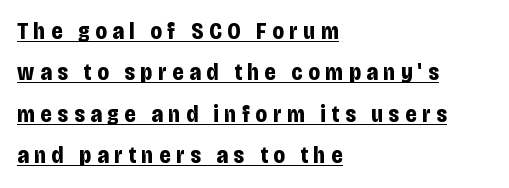
The image shows 23 px bold type, upright; set left-aligned, line spacing 1.8x, unusually wide letter spacing (+0.25 em), underlined.
